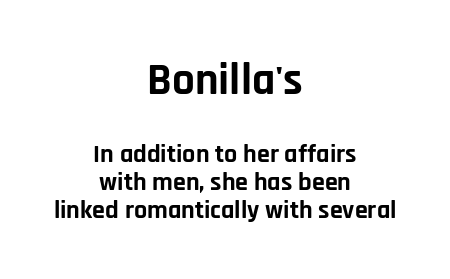
Q: Is the text bold? A: Yes.
Q: Is the text italic (slanted)? A: No, it is upright.
Q: Is the typeface a serif or a sans-serif typeface? A: Sans-serif.
Q: Is the text underlined? A: No.
Q: How is the paragraph aligned? A: Centered.
Q: Is the spacing between letters normal or unusually wide? A: Normal.
Q: Is the spacing between lines tight, normal or loose? A: Tight.
Q: Which block of text is set in a larger size, the first (top) or the second (bottom)? A: The first (top) one.
Q: Width (condensed, normal, or wide)? A: Normal.
Q: Stroke contrast? A: Low.
Q: x-height? A: Large.
Q: Monospaced? A: No.
